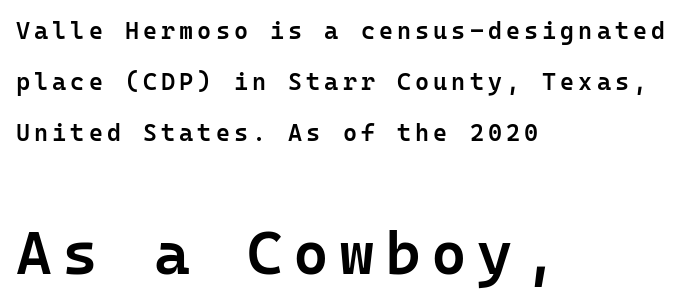
Q: Is the text bold? A: Semi-bold.
Q: Is the text italic (slanted)? A: No, it is upright.
Q: Is the typeface a serif or a sans-serif typeface? A: Sans-serif.
Q: Is the text underlined? A: No.
Q: How is the paragraph aligned? A: Left-aligned.
Q: Is the spacing between lines tight, normal or loose? A: Loose.
Q: Which block of text is set in a larger size, the first (top) or the second (bottom)? A: The second (bottom) one.
Q: Width (condensed, normal, or wide)? A: Normal.
Q: Stroke contrast? A: Low.
Q: x-height? A: Medium.
Q: Monospaced? A: Yes.
